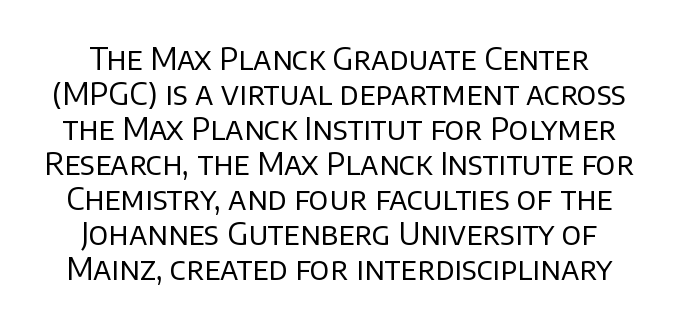
To sum up the face: it is a sans, with no serifs. The leading is snug, giving the passage a crowded texture. Nothing heavy about these letters — not bold at all. The zone under the glyphs is completely vacant. Short note: letters normally spaced.
